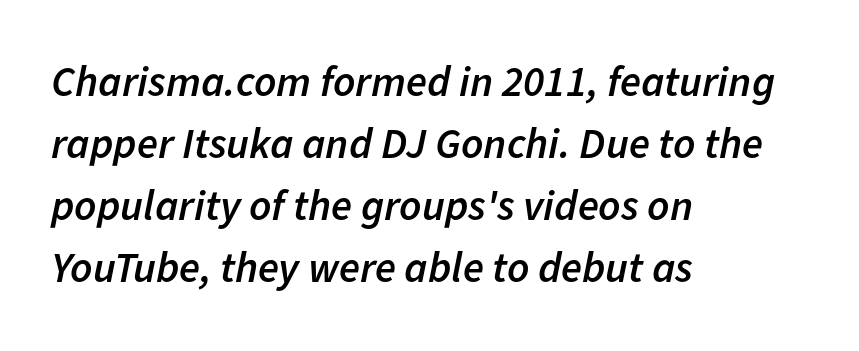
{"italic": "yes", "lean": "right", "slant_degrees": 11, "bold": "semi", "weight": "semibold", "width": "normal", "stroke_contrast": "low", "x_height": "medium", "monospaced": "no", "underline": "no", "align": "left", "line_spacing": "normal", "line_spacing_ratio": 1.44, "letter_spacing": "normal", "letter_spacing_em": 0.0, "glyph_px": 43}
